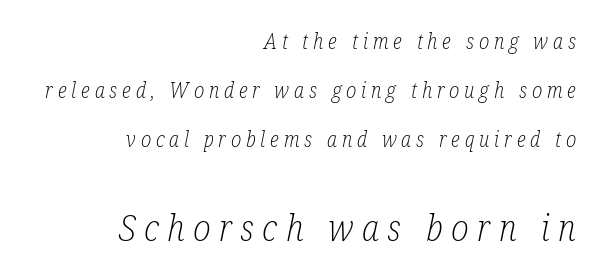
{"serif": "yes", "italic": "yes", "lean": "right", "slant_degrees": 12, "bold": "no", "weight": "light", "width": "condensed", "stroke_contrast": "low", "x_height": "medium", "monospaced": "no", "underline": "no", "align": "right", "line_spacing": "loose", "line_spacing_ratio": 2.33, "letter_spacing": "wide", "letter_spacing_em": 0.23, "larger_block": "second", "size_ratio": 1.71, "glyph_px": 36}
